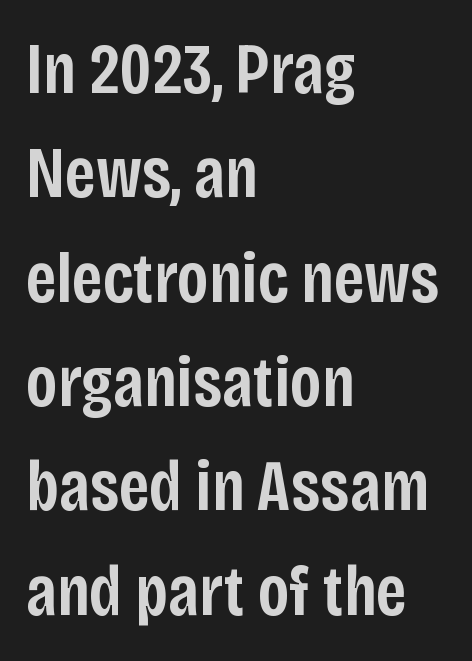
The image shows 71 px semibold, condensed sans-serif type, upright; set left-aligned, normal line spacing (1.47x), normal letter spacing, not underlined; low stroke contrast and a large x-height.
